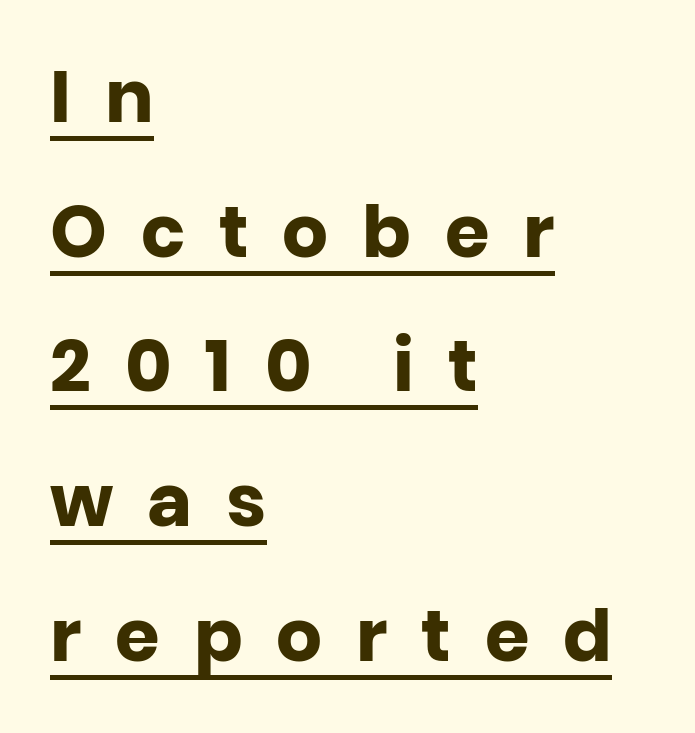
Proportional: the letters do not fall into vertical columns. Underlining? Definitely there. The type family on display is of the sans-serif kind. The axis of the letterforms is exactly vertical.
